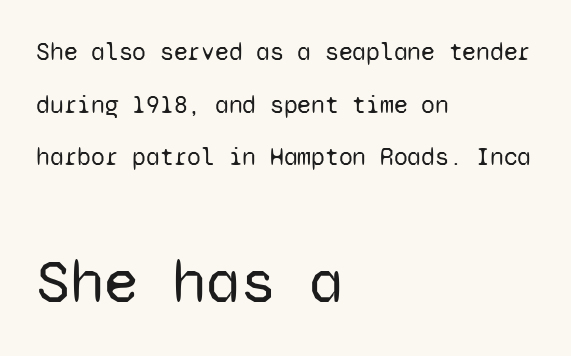
Q: Is the text bold? A: No.
Q: Is the text italic (slanted)? A: No, it is upright.
Q: Is the typeface a serif or a sans-serif typeface? A: Sans-serif.
Q: Is the text underlined? A: No.
Q: How is the paragraph aligned? A: Left-aligned.
Q: Is the spacing between letters normal or unusually wide? A: Normal.
Q: Is the spacing between lines tight, normal or loose? A: Loose.
Q: Which block of text is set in a larger size, the first (top) or the second (bottom)? A: The second (bottom) one.
Q: Width (condensed, normal, or wide)? A: Normal.
Q: Stroke contrast? A: Low.
Q: x-height? A: Medium.
Q: Monospaced? A: Yes.
